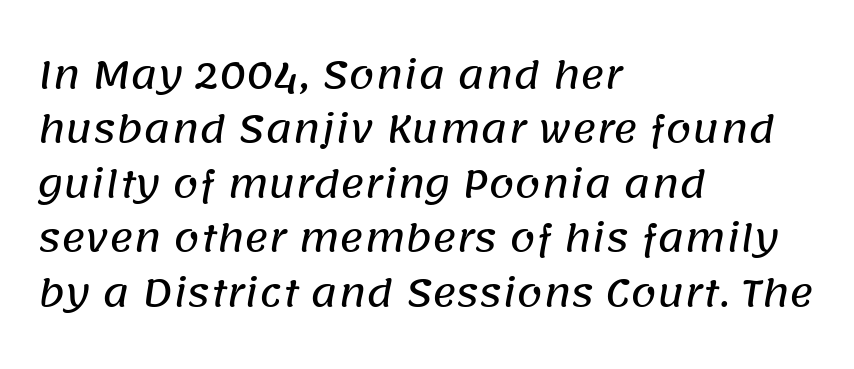
The passage shown is not underscored anywhere. Words appear dense and cohesive because spacing is normal. The rendering anchors every line to the left-hand side. Is this a fixed-width face? No — the glyphs have proportional, varying widths.
